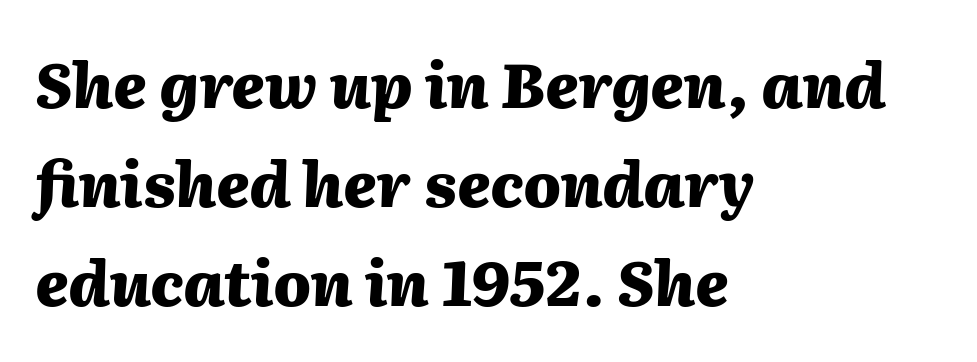
{"italic": "yes", "lean": "right", "slant_degrees": 2, "bold": "yes", "weight": "heavy", "width": "normal", "stroke_contrast": "medium", "x_height": "medium", "monospaced": "no", "underline": "no", "align": "left", "line_spacing": "normal", "line_spacing_ratio": 1.6, "letter_spacing": "normal", "letter_spacing_em": 0.0, "glyph_px": 62}
